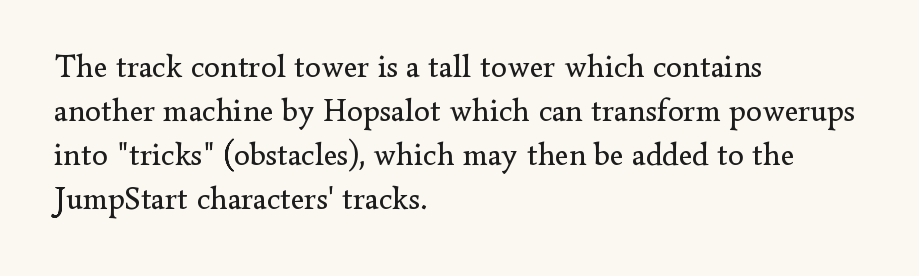
A classic flush-left, rag-right setting is used for this passage. The glyphs are unaccompanied by any horizontal stroke below them. Is the type heavy? It reads as light-to-regular instead. Summary of vertical rhythm: regular, with standard interline spacing. Each letter keeps its own natural width here, so spacing adapts to shape.
